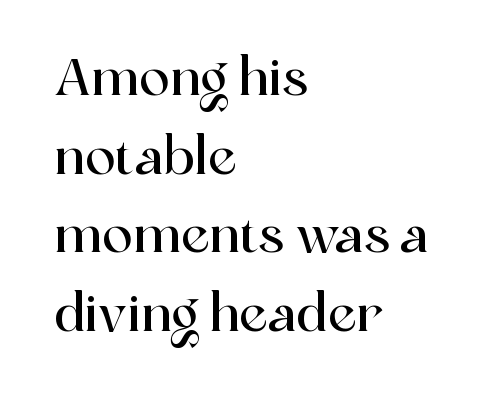
{"serif": "yes", "italic": "no", "width": "normal", "x_height": "medium", "monospaced": "no", "underline": "no", "align": "left", "line_spacing": "normal", "line_spacing_ratio": 1.54, "letter_spacing": "normal", "letter_spacing_em": 0.0, "glyph_px": 51}
